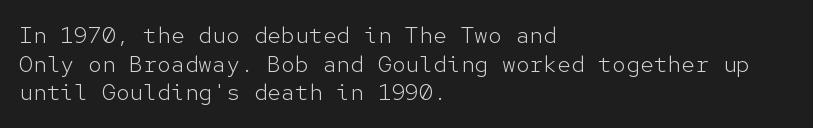
The image shows 23 px text type, upright; set left-aligned, normal line spacing (1.25x), normal letter spacing, not underlined.
